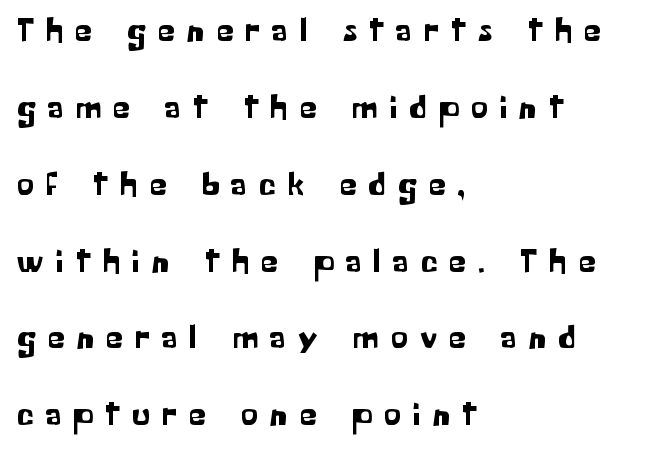
The image shows 34 px sans-serif type, upright; set left-aligned, loose line spacing (2.26x), unusually wide letter spacing (+0.36 em), not underlined; low stroke contrast and a medium x-height.
